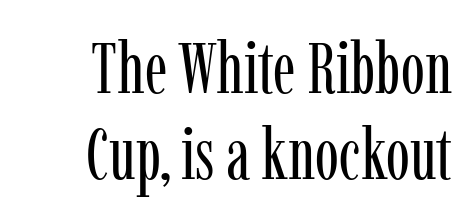
The face used here is seriffed, in the tradition of book romans. Unlike italic type, these characters show no tilt at all. This sample has the flowing, uneven cadence of proportional lettering. Words appear dense and cohesive because spacing is normal. The zone under the glyphs is completely vacant. The weight tops out at a normal text grade.
